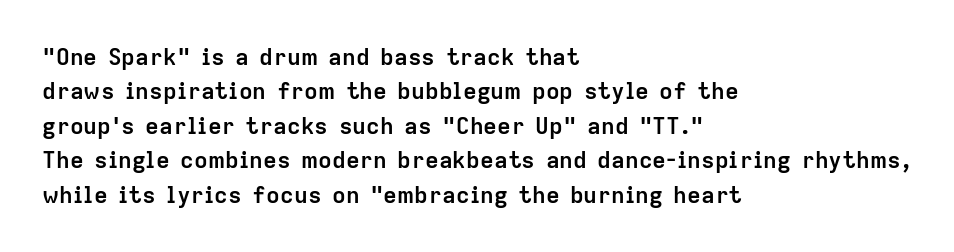
{"italic": "no", "bold": "yes", "underline": "no", "align": "left", "line_spacing": "normal", "line_spacing_ratio": 1.5, "letter_spacing": "normal", "letter_spacing_em": 0.0, "glyph_px": 23}
